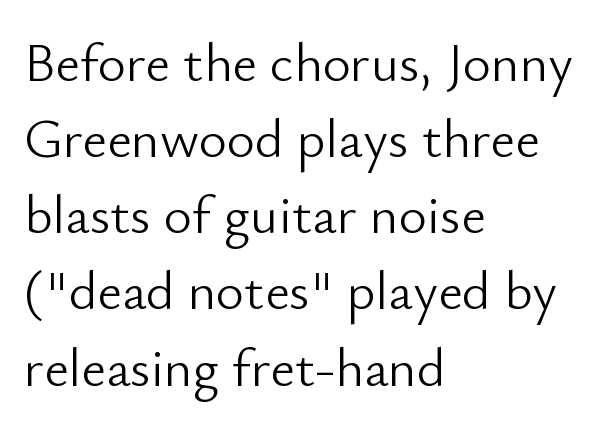
Q: Is the text bold? A: No.
Q: Is the text italic (slanted)? A: No, it is upright.
Q: Is the typeface a serif or a sans-serif typeface? A: Sans-serif.
Q: Is the text underlined? A: No.
Q: How is the paragraph aligned? A: Left-aligned.
Q: Is the spacing between letters normal or unusually wide? A: Normal.
Q: Is the spacing between lines tight, normal or loose? A: Normal.
Q: Width (condensed, normal, or wide)? A: Normal.
Q: Stroke contrast? A: Low.
Q: x-height? A: Small.
Q: Monospaced? A: No.
